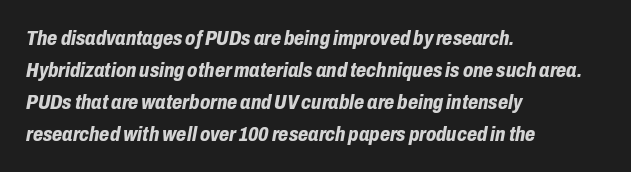
The image shows 21 px bold type, italic (leaning right); set left-aligned, normal line spacing (1.52x), normal letter spacing, not underlined.
